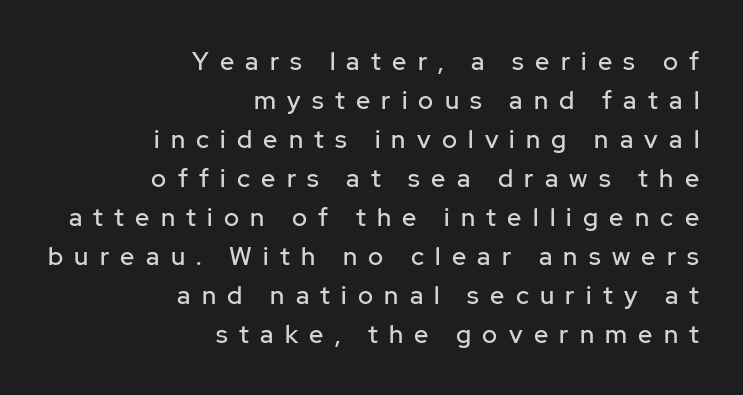
Q: Is the text italic (slanted)? A: No, it is upright.
Q: Is the text underlined? A: No.
Q: How is the paragraph aligned? A: Right-aligned.
Q: Is the spacing between letters normal or unusually wide? A: Unusually wide.
Q: Is the spacing between lines tight, normal or loose? A: Normal.
